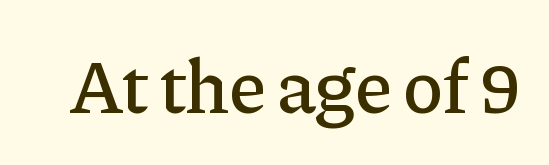
Q: Is the text italic (slanted)? A: No, it is upright.
Q: Is the typeface a serif or a sans-serif typeface? A: Serif.
Q: Is the text underlined? A: No.
Q: Is the spacing between letters normal or unusually wide? A: Normal.
Q: Width (condensed, normal, or wide)? A: Normal.
Q: Stroke contrast? A: Low.
Q: x-height? A: Medium.
Q: Monospaced? A: No.
